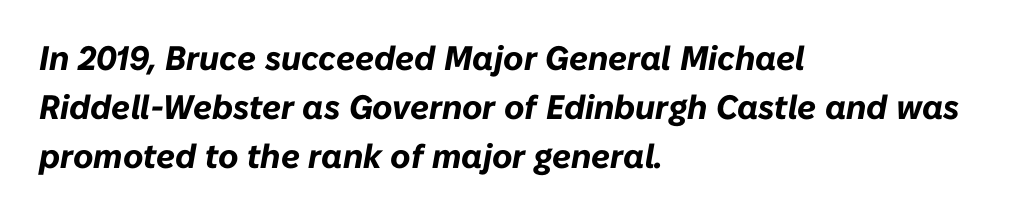
Q: Is the text bold? A: Yes.
Q: Is the text italic (slanted)? A: Yes, it leans right by about 10 degrees.
Q: Is the text underlined? A: No.
Q: How is the paragraph aligned? A: Left-aligned.
Q: Is the spacing between letters normal or unusually wide? A: Normal.
Q: Is the spacing between lines tight, normal or loose? A: Normal.
Q: Width (condensed, normal, or wide)? A: Normal.
Q: Stroke contrast? A: Low.
Q: x-height? A: Medium.
Q: Monospaced? A: No.
